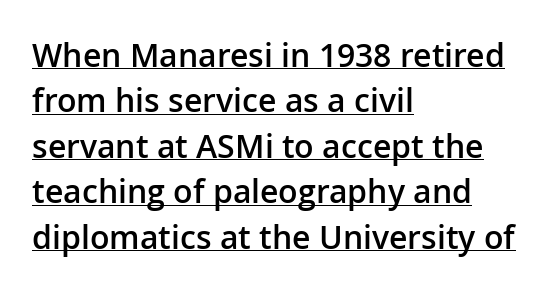
The image shows 32 px semibold sans-serif type, upright; set left-aligned, normal line spacing (1.42x), normal letter spacing, underlined; low stroke contrast and a medium x-height.
